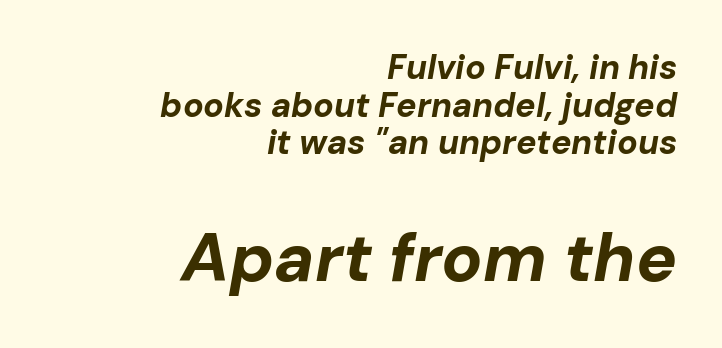
Thick stems and heavy bowls — unmistakably bold. Each line ends at the same right margin while the left side varies. Students, note that the glyphs here touch the page at normal intervals. Bare-footed words on every line.
